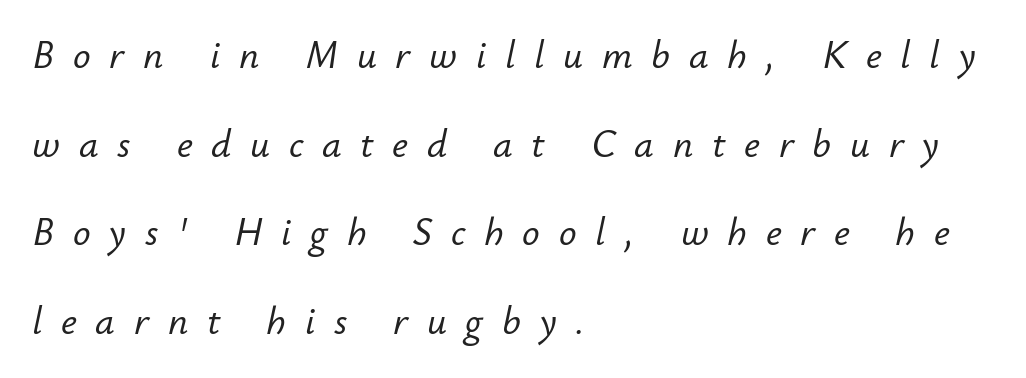
{"italic": "yes", "lean": "right", "slant_degrees": 12, "width": "normal", "stroke_contrast": "low", "x_height": "small", "monospaced": "no", "underline": "no", "align": "left", "line_spacing": "loose", "line_spacing_ratio": 2.27, "letter_spacing": "wide", "letter_spacing_em": 0.48, "glyph_px": 39}
